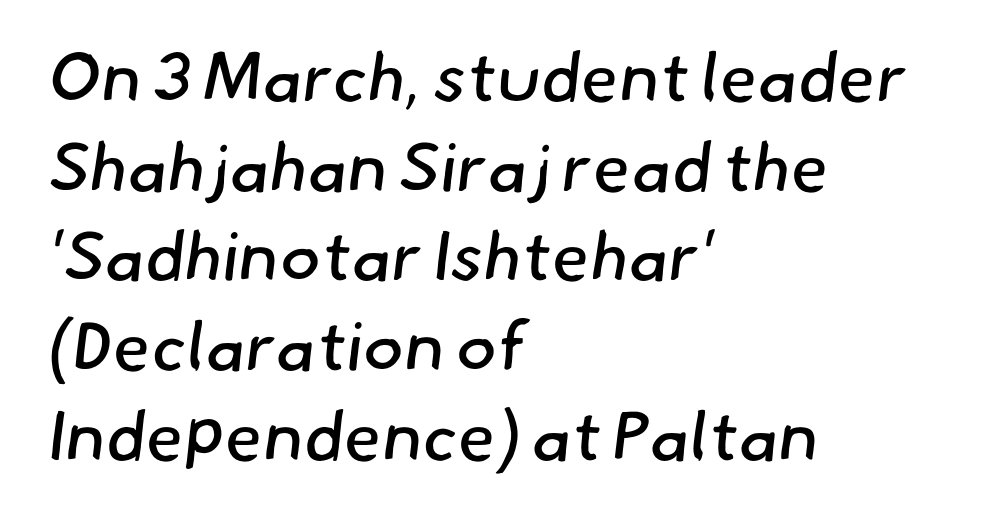
{"serif": "no", "bold": "no", "weight": "regular", "width": "normal", "stroke_contrast": "low", "x_height": "small", "monospaced": "no", "underline": "no", "align": "left", "line_spacing": "normal", "line_spacing_ratio": 1.3, "letter_spacing": "normal", "letter_spacing_em": 0.0, "glyph_px": 69}
